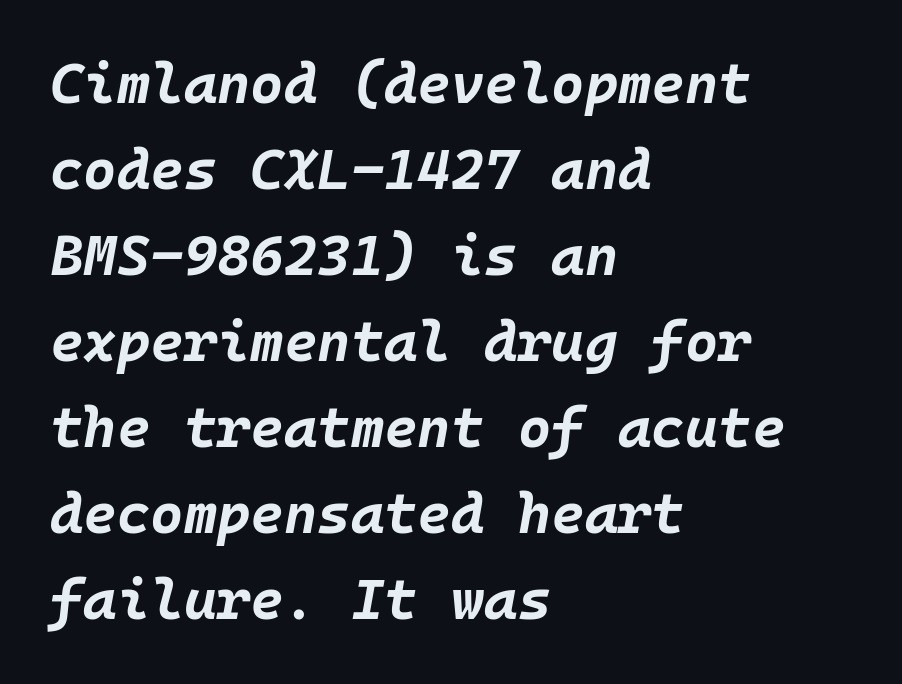
{"italic": "yes", "lean": "right", "slant_degrees": 10, "bold": "yes", "weight": "bold", "width": "normal", "stroke_contrast": "low", "x_height": "large", "monospaced": "yes", "underline": "no", "align": "left", "line_spacing": "normal", "line_spacing_ratio": 1.51, "letter_spacing": "normal", "letter_spacing_em": 0.0, "glyph_px": 57}
